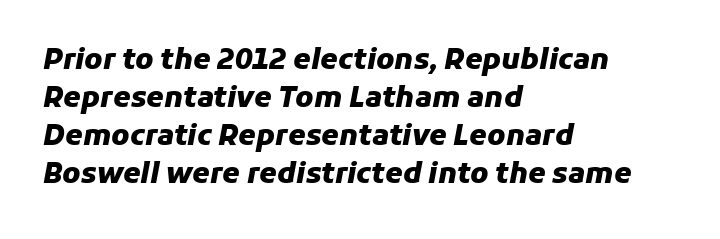
Q: Is the text bold? A: Yes.
Q: Is the text italic (slanted)? A: Yes, it leans right by about 11 degrees.
Q: Is the text underlined? A: No.
Q: How is the paragraph aligned? A: Left-aligned.
Q: Is the spacing between letters normal or unusually wide? A: Normal.
Q: Is the spacing between lines tight, normal or loose? A: Normal.
Q: Width (condensed, normal, or wide)? A: Normal.
Q: Stroke contrast? A: Low.
Q: x-height? A: Medium.
Q: Monospaced? A: No.
